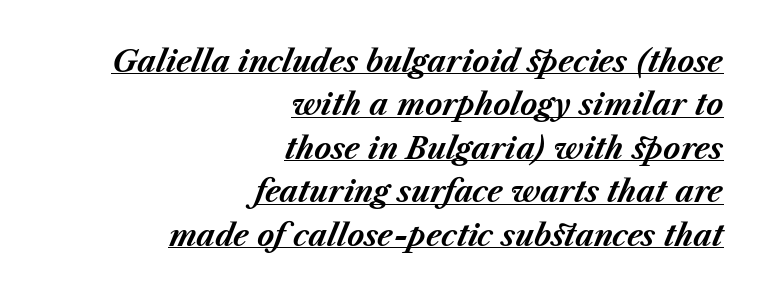
{"italic": "yes", "lean": "right", "slant_degrees": 23, "bold": "yes", "weight": "bold", "width": "normal", "stroke_contrast": "medium", "x_height": "medium", "monospaced": "no", "underline": "yes", "align": "right", "line_spacing": "normal", "line_spacing_ratio": 1.5, "letter_spacing": "normal", "letter_spacing_em": 0.0, "glyph_px": 29}
